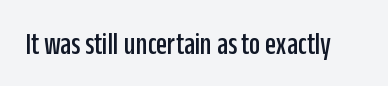
{"serif": "no", "italic": "no", "width": "condensed", "stroke_contrast": "low", "x_height": "large", "monospaced": "no", "underline": "no", "letter_spacing": "normal", "letter_spacing_em": 0.0, "glyph_px": 32}
